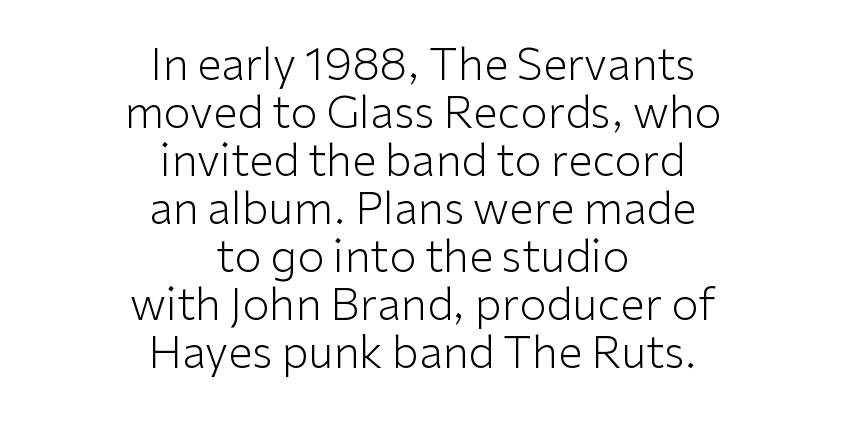
Q: Is the text bold? A: No.
Q: Is the text italic (slanted)? A: No, it is upright.
Q: Is the typeface a serif or a sans-serif typeface? A: Sans-serif.
Q: Is the text underlined? A: No.
Q: How is the paragraph aligned? A: Centered.
Q: Is the spacing between letters normal or unusually wide? A: Normal.
Q: Is the spacing between lines tight, normal or loose? A: Tight.
Q: Width (condensed, normal, or wide)? A: Normal.
Q: Stroke contrast? A: Low.
Q: x-height? A: Medium.
Q: Monospaced? A: No.
